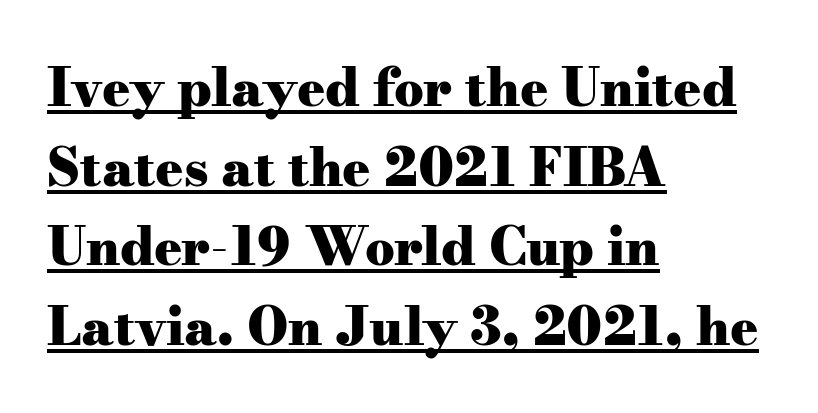
{"serif": "yes", "italic": "no", "bold": "yes", "weight": "heavy", "width": "wide", "stroke_contrast": "medium", "x_height": "small", "monospaced": "no", "underline": "yes", "align": "left", "line_spacing": "normal", "line_spacing_ratio": 1.53, "letter_spacing": "normal", "letter_spacing_em": 0.0, "glyph_px": 52}
